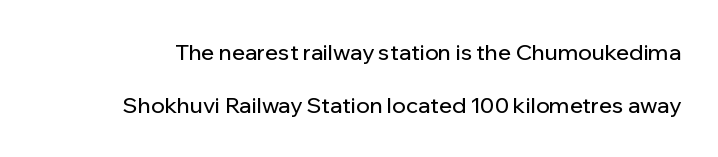
The image shows 22 px text type, upright; set loose line spacing (2.41x), normal letter spacing, not underlined.
